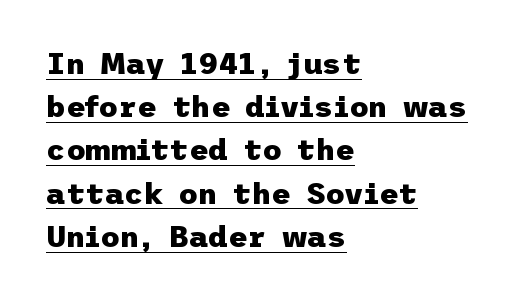
{"serif": "no", "italic": "no", "bold": "yes", "weight": "heavy", "width": "normal", "stroke_contrast": "low", "x_height": "medium", "underline": "yes", "align": "left", "line_spacing": "normal", "line_spacing_ratio": 1.44, "letter_spacing": "normal", "letter_spacing_em": 0.0, "glyph_px": 30}
